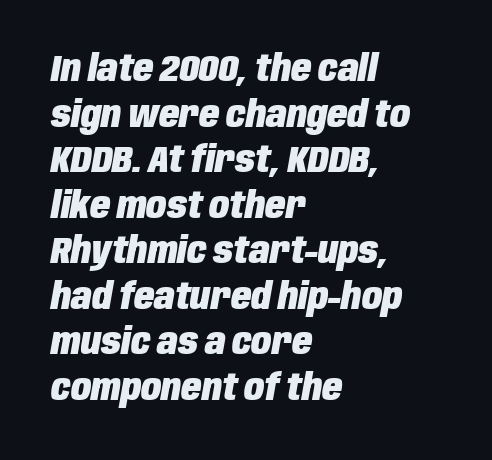
Q: Is the text bold? A: Yes.
Q: Is the text italic (slanted)? A: Yes, it leans right by about 10 degrees.
Q: Is the text underlined? A: No.
Q: How is the paragraph aligned? A: Left-aligned.
Q: Is the spacing between letters normal or unusually wide? A: Normal.
Q: Width (condensed, normal, or wide)? A: Condensed.
Q: Stroke contrast? A: Low.
Q: x-height? A: Large.
Q: Monospaced? A: No.
